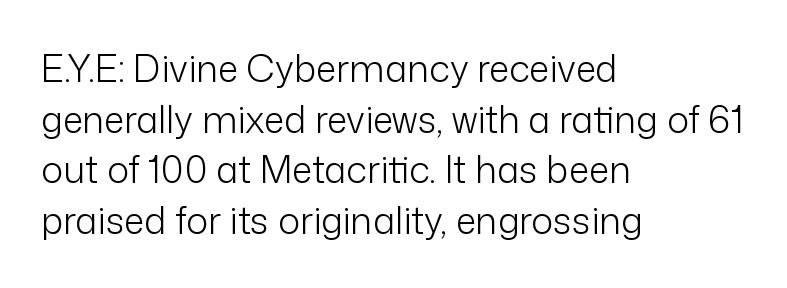
The image shows 37 px light sans-serif type, upright; set left-aligned, normal line spacing (1.37x), normal letter spacing, not underlined; low stroke contrast and a medium x-height.
